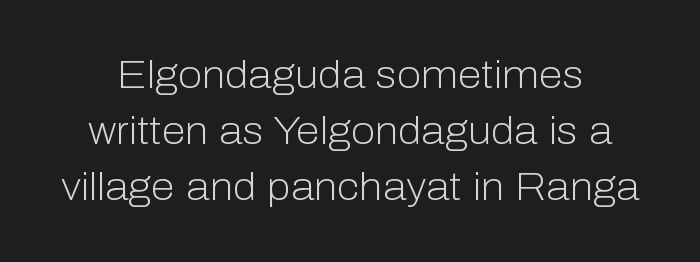
{"serif": "no", "italic": "no", "bold": "no", "weight": "light", "width": "normal", "stroke_contrast": "low", "x_height": "medium", "monospaced": "no", "underline": "no", "line_spacing": "normal", "line_spacing_ratio": 1.43, "letter_spacing": "normal", "letter_spacing_em": 0.0, "glyph_px": 39}
